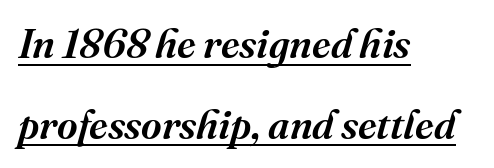
{"serif": "yes", "italic": "yes", "lean": "right", "slant_degrees": 16, "width": "normal", "stroke_contrast": "medium", "x_height": "medium", "monospaced": "no", "underline": "yes", "align": "left", "line_spacing": "loose", "line_spacing_ratio": 2.02, "letter_spacing": "normal", "letter_spacing_em": 0.0, "glyph_px": 40}
